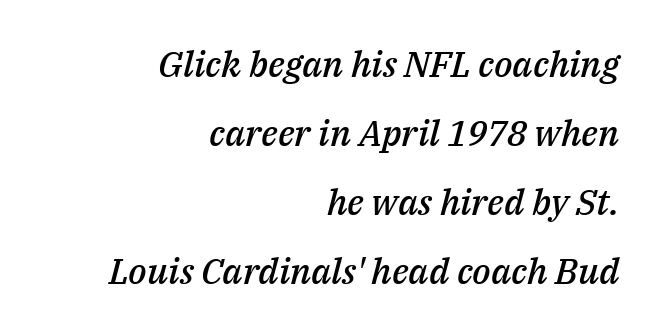
Q: Is the text bold? A: Semi-bold.
Q: Is the text italic (slanted)? A: Yes, it leans right by about 14 degrees.
Q: Is the text underlined? A: No.
Q: How is the paragraph aligned? A: Right-aligned.
Q: Is the spacing between letters normal or unusually wide? A: Normal.
Q: Is the spacing between lines tight, normal or loose? A: Loose.
Q: Width (condensed, normal, or wide)? A: Normal.
Q: Stroke contrast? A: Medium.
Q: x-height? A: Medium.
Q: Monospaced? A: No.
